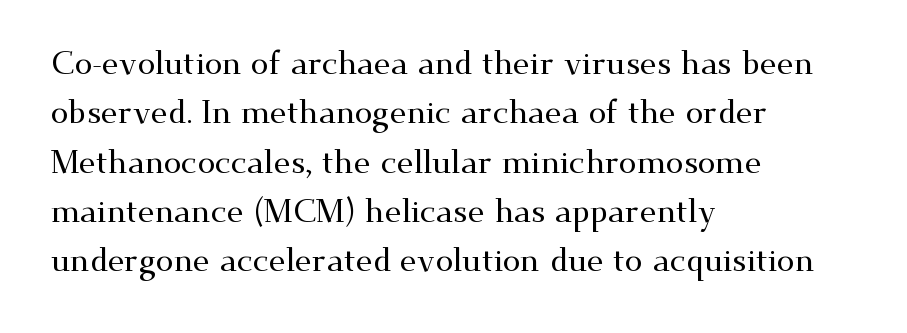
Glance below the letters and you will spot only blank space. The letters stand straight up with perfectly vertical stems. Compared with typical paragraphs, the rows here are spaced about the same. The paragraph shown leans on its left margin. In terms of letterspacing, this is plain default setting.
